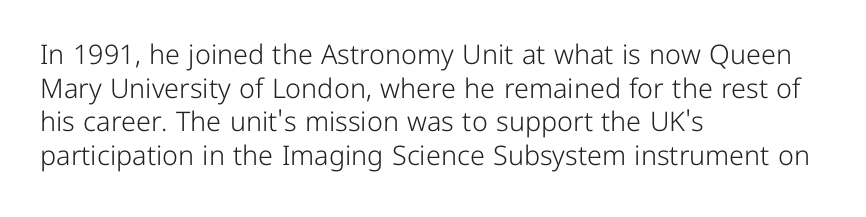
{"italic": "no", "bold": "no", "underline": "no", "align": "left", "line_spacing": "normal", "line_spacing_ratio": 1.25, "letter_spacing": "normal", "letter_spacing_em": 0.0, "glyph_px": 27}
